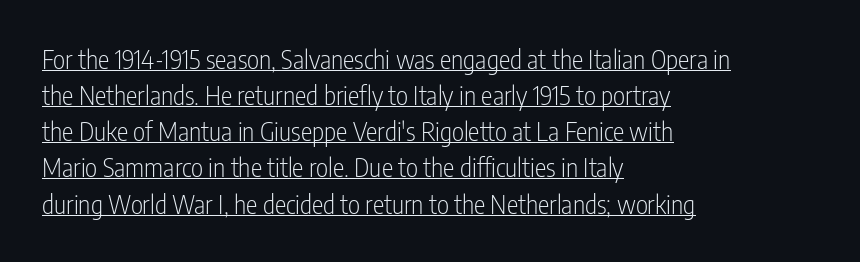
Q: Is the text bold? A: No.
Q: Is the text italic (slanted)? A: No, it is upright.
Q: Is the text underlined? A: Yes.
Q: How is the paragraph aligned? A: Left-aligned.
Q: Is the spacing between letters normal or unusually wide? A: Normal.
Q: Is the spacing between lines tight, normal or loose? A: Normal.
